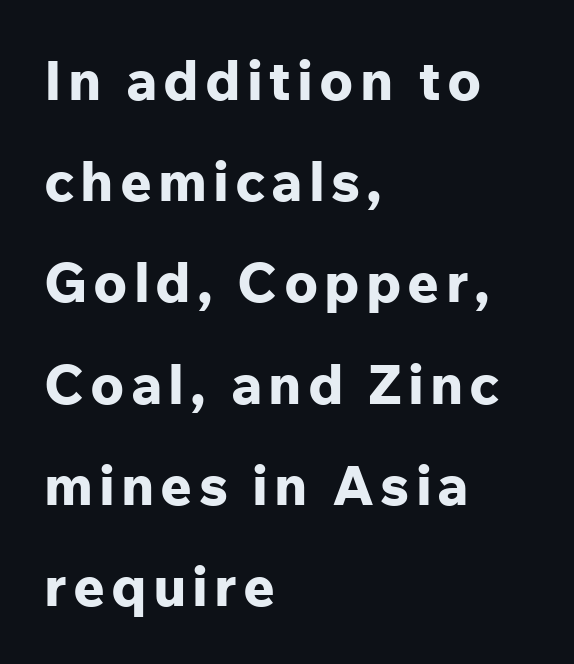
{"serif": "no", "italic": "no", "bold": "yes", "weight": "bold", "width": "normal", "stroke_contrast": "low", "x_height": "medium", "monospaced": "no", "underline": "no", "align": "left", "line_spacing_ratio": 1.84, "glyph_px": 55}
